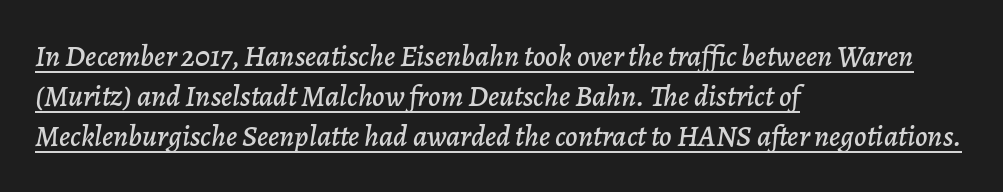
Q: Is the text italic (slanted)? A: Yes, it leans right by about 7 degrees.
Q: Is the text underlined? A: Yes.
Q: How is the paragraph aligned? A: Left-aligned.
Q: Is the spacing between letters normal or unusually wide? A: Normal.
Q: Is the spacing between lines tight, normal or loose? A: Normal.
Q: Width (condensed, normal, or wide)? A: Normal.
Q: Stroke contrast? A: Low.
Q: x-height? A: Medium.
Q: Monospaced? A: No.
